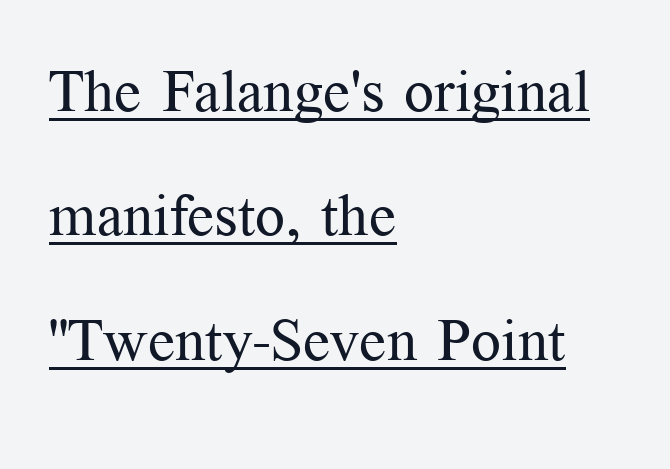
{"serif": "yes", "italic": "no", "bold": "no", "weight": "regular", "width": "normal", "stroke_contrast": "medium", "x_height": "medium", "monospaced": "no", "underline": "yes", "align": "left", "line_spacing": "loose", "line_spacing_ratio": 2.11, "letter_spacing": "normal", "letter_spacing_em": 0.0, "glyph_px": 59}
